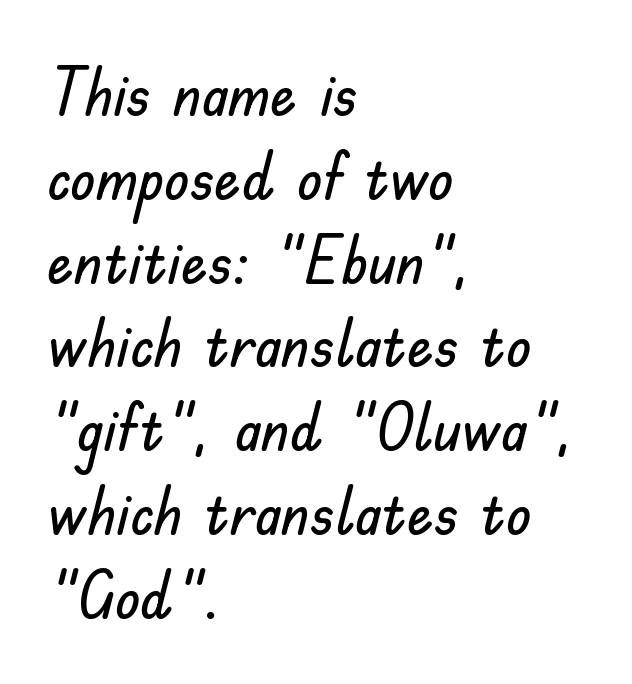
{"serif": "no", "width": "normal", "stroke_contrast": "low", "x_height": "small", "monospaced": "no", "underline": "no", "align": "left", "line_spacing": "normal", "line_spacing_ratio": 1.27, "letter_spacing": "normal", "letter_spacing_em": 0.0, "glyph_px": 66}
